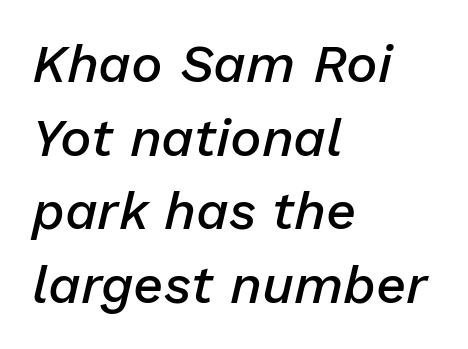
Q: Is the text bold? A: Semi-bold.
Q: Is the text italic (slanted)? A: Yes, it leans right by about 13 degrees.
Q: Is the text underlined? A: No.
Q: How is the paragraph aligned? A: Left-aligned.
Q: Is the spacing between letters normal or unusually wide? A: Normal.
Q: Is the spacing between lines tight, normal or loose? A: Normal.
Q: Width (condensed, normal, or wide)? A: Normal.
Q: Stroke contrast? A: Low.
Q: x-height? A: Medium.
Q: Monospaced? A: No.
